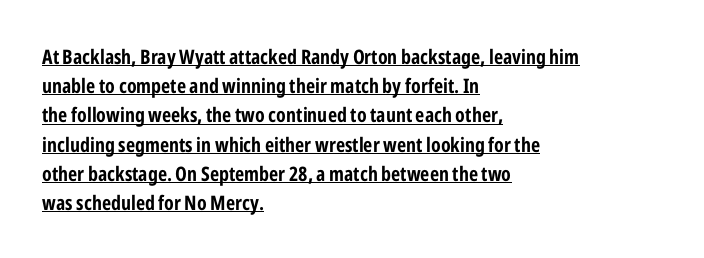
Each word holds together tightly as a unit, with standard inter-letter gaps. Whoever set this chose a conventional vertical rhythm. Does the lettering tilt? It doesn't — this is upright. Typesetter's note: full bold, strokes at maximum text heaviness.
